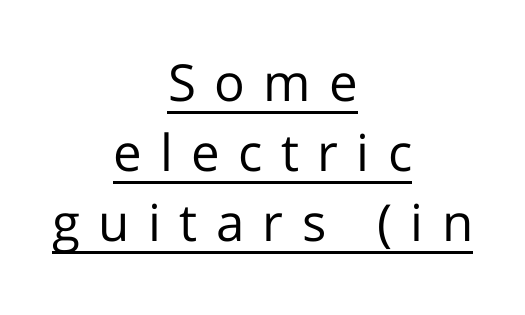
Looks like regular typesetting: each glyph gets only the width it needs. The letters carry no serifs — their stems end cleanly without finishing strokes. Words appear elongated and porous because spacing is wide. The passage shown is underscored from start to finish. Do the letters lean? They stand straight. Teacher's note: observe the equal gaps on both sides — that is centered alignment.
